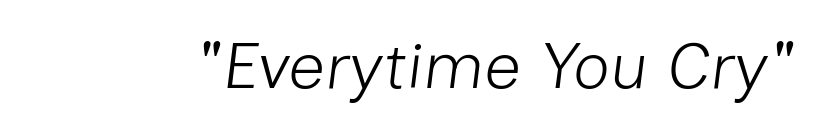
{"italic": "yes", "lean": "right", "slant_degrees": 7, "bold": "no", "weight": "light", "width": "normal", "stroke_contrast": "low", "x_height": "medium", "monospaced": "no", "underline": "no", "letter_spacing": "normal", "letter_spacing_em": 0.0, "glyph_px": 65}
